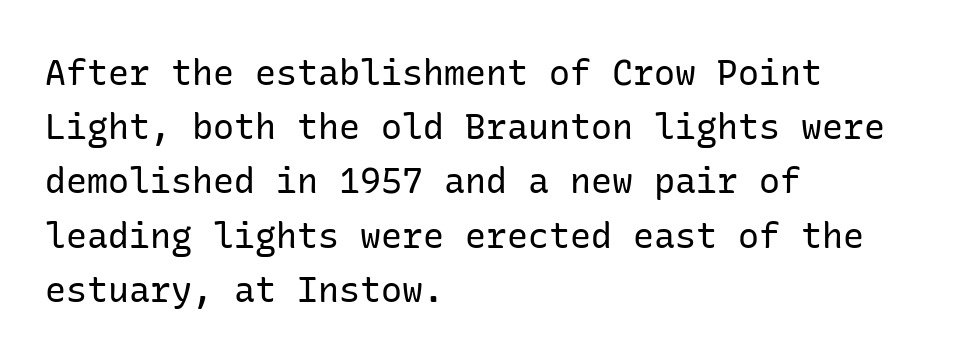
The image shows 35 px regular-weight sans-serif type, upright; set left-aligned, normal line spacing (1.55x), normal letter spacing, not underlined; low stroke contrast and a medium x-height.
